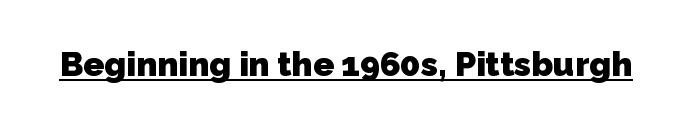
Glyph-to-glyph distance matches everyday printed text. This is heavy type, rendered in bold. Underlining? Definitely there. Spacing verdict: proportional, widths tailored to each character. No feet cap the strokes, marking this as sans-serif type.
